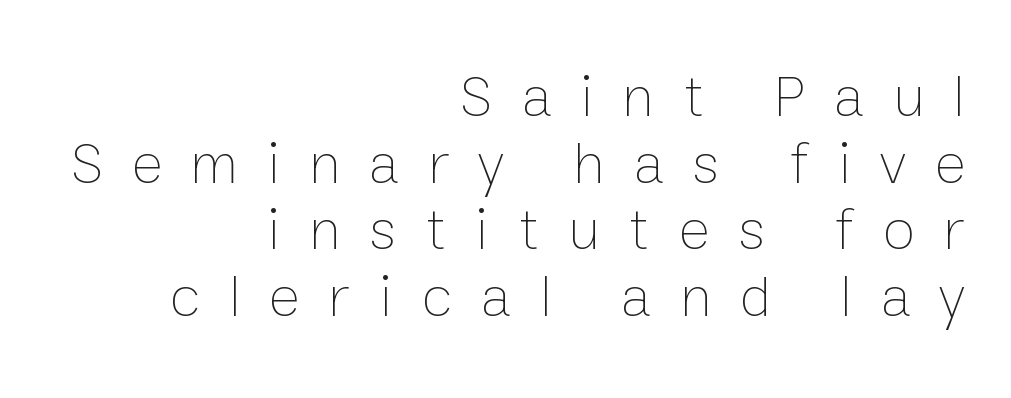
The image shows 59 px thin type, upright; set right-aligned, tight line spacing (1.13x), unusually wide letter spacing (+0.49 em), not underlined; low stroke contrast and a medium x-height.
